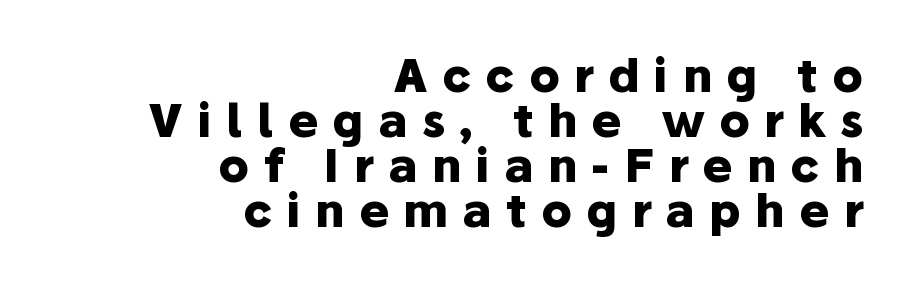
The image shows 45 px heavy sans-serif type, upright; set right-aligned, tight line spacing (1.0x), unusually wide letter spacing (+0.32 em), not underlined; low stroke contrast and a medium x-height.
